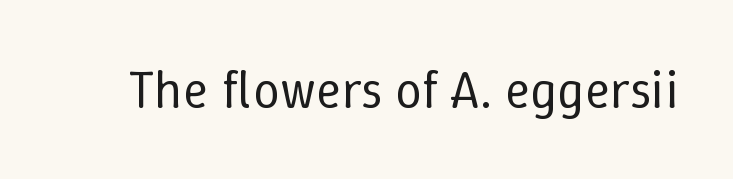
Honestly, there is no underline to notice here at all. Vertical strokes here are truly vertical. The weight tops out at a normal text grade. Each word holds together tightly as a unit, with standard inter-letter gaps. Here the designer chose a conventional face with non-uniform glyph widths.
